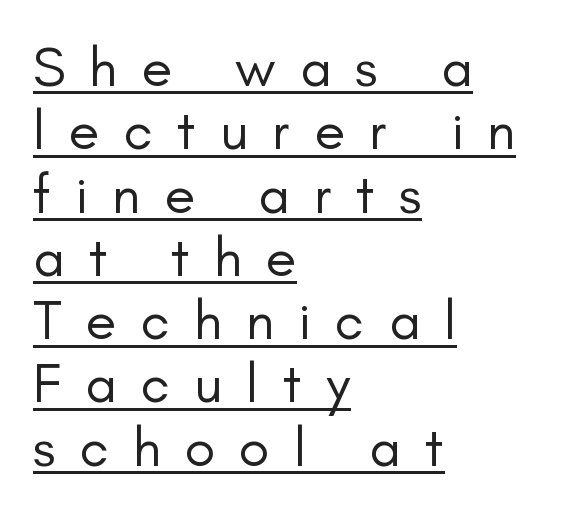
Nope, no serifs anywhere on these letters. All the whitespace from short lines collects on the right. This sample carries an underscore along the baseline area. The letters advance in unequal steps, a hallmark of proportional type.
